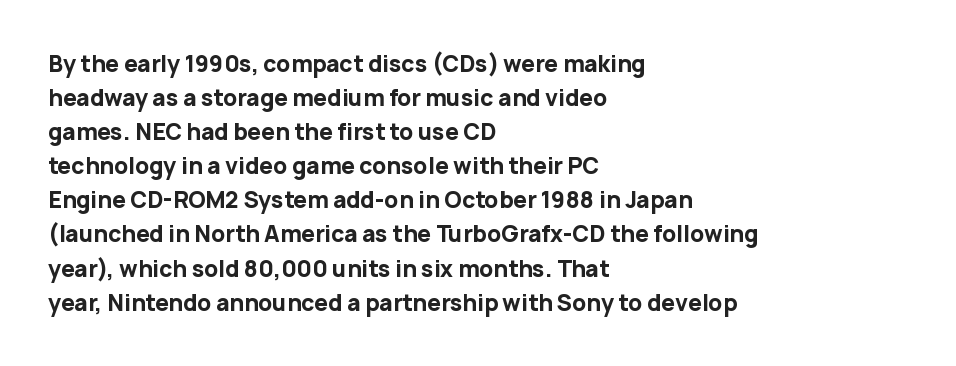
{"italic": "no", "bold": "yes", "underline": "no", "align": "left", "line_spacing": "normal", "line_spacing_ratio": 1.55, "letter_spacing": "normal", "letter_spacing_em": 0.0, "glyph_px": 22}
